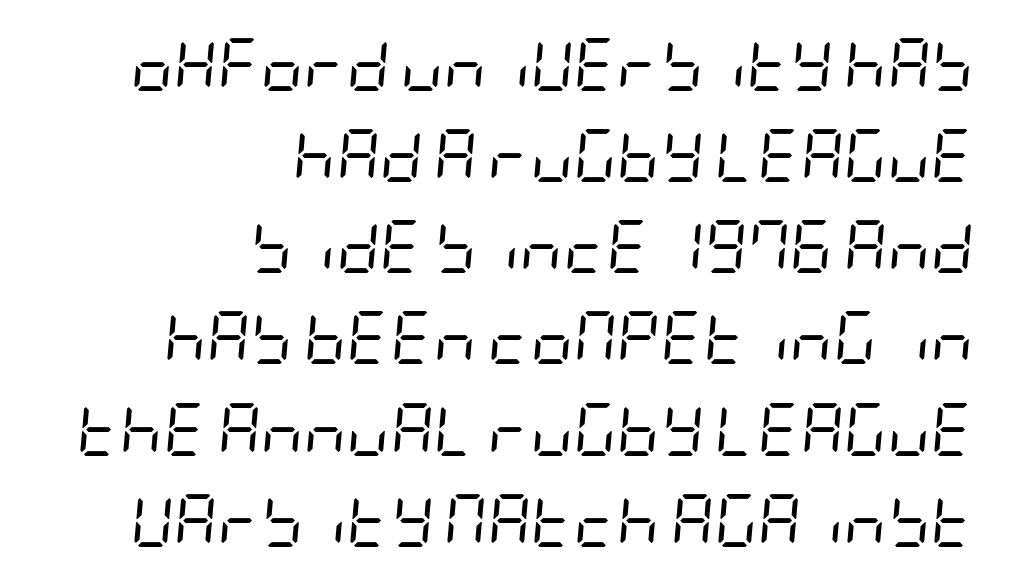
Rendered with sloped, italic letterforms. These glyphs show unthickened strokes, regular width or finer. There is no visible air inserted between adjacent glyphs. Caption: multi-line text, flush right, ragged left. The baseline area is clear.
